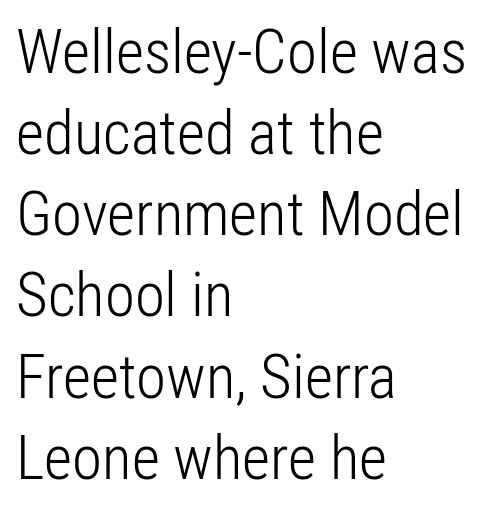
Q: Is the text bold? A: No.
Q: Is the text italic (slanted)? A: No, it is upright.
Q: Is the typeface a serif or a sans-serif typeface? A: Sans-serif.
Q: Is the text underlined? A: No.
Q: How is the paragraph aligned? A: Left-aligned.
Q: Is the spacing between letters normal or unusually wide? A: Normal.
Q: Is the spacing between lines tight, normal or loose? A: Normal.
Q: Width (condensed, normal, or wide)? A: Condensed.
Q: Stroke contrast? A: Low.
Q: x-height? A: Medium.
Q: Monospaced? A: No.
